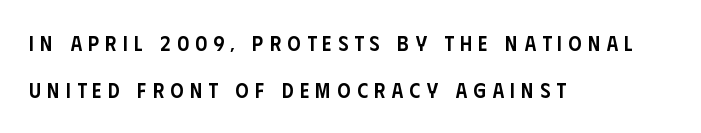
The image shows 21 px text type, upright; set left-aligned, loose line spacing (2.25x), unusually wide letter spacing (+0.3 em), not underlined.
